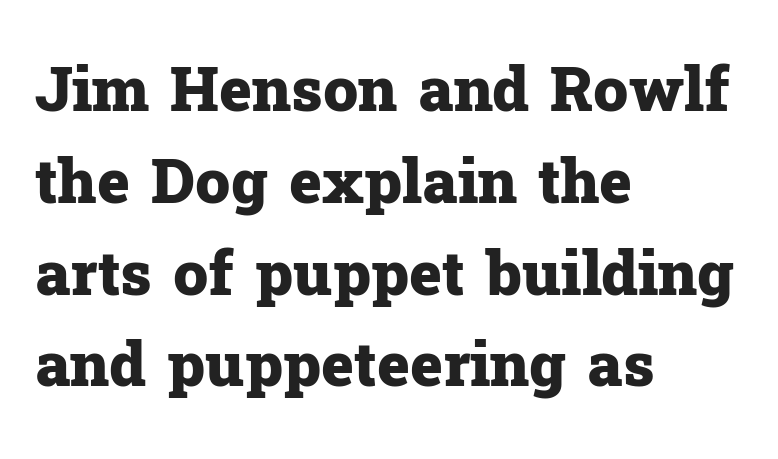
In terms of weight, the rendering is a true, heavy bold. Where is the straight margin? On the left. You could call the tracking neutral — neither tight nor loose. What's the leading like? Ordinary, nothing unusual. Nope, not italic — everything's standing straight.
